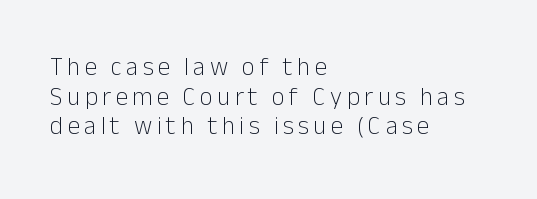
The image shows 25 px text type, upright; set left-aligned, line spacing 1.19x, not underlined.
